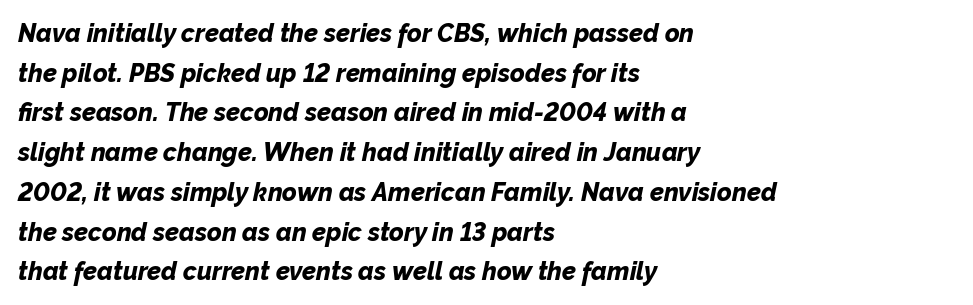
{"italic": "yes", "lean": "right", "slant_degrees": 12, "bold": "yes", "underline": "no", "align": "left", "line_spacing": "normal", "line_spacing_ratio": 1.59, "letter_spacing": "normal", "letter_spacing_em": 0.0, "glyph_px": 25}
